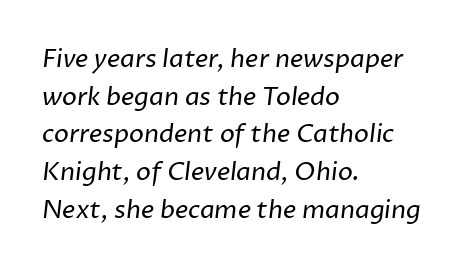
Caption: face not bold, strokes unweighted. Leftover space on each line is placed entirely after the last word. Nobody touched the tracking dial on this one. The leading is moderate, giving the passage an even texture.
